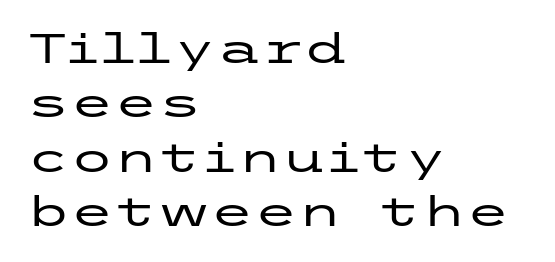
The image shows 40 px wide sans-serif type, upright; set left-aligned, normal line spacing (1.36x), normal letter spacing, not underlined; low stroke contrast and a medium x-height.
